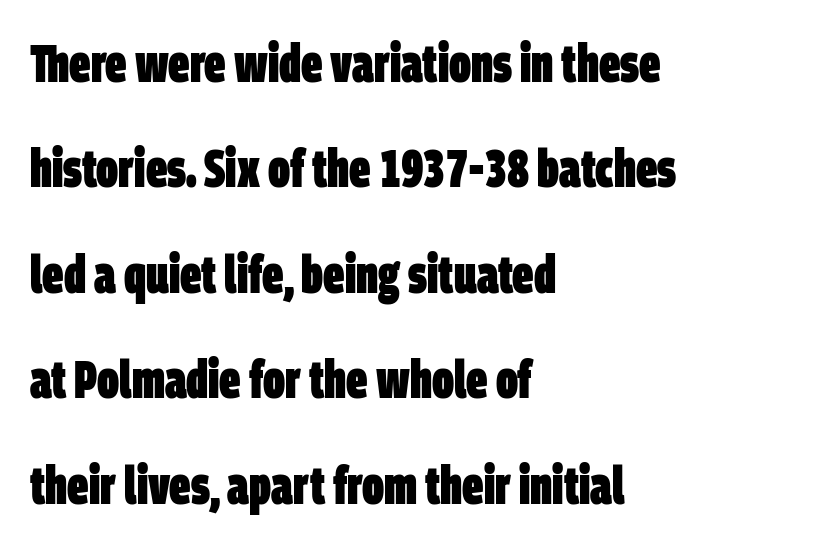
The image shows 53 px heavy, condensed sans-serif type; set left-aligned, loose line spacing (1.99x), normal letter spacing, not underlined; low stroke contrast and a large x-height.
